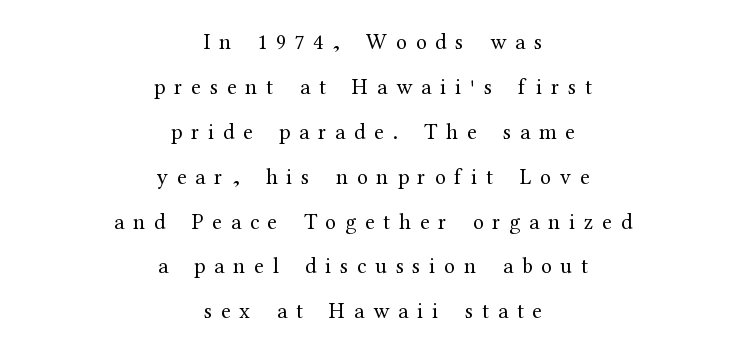
Q: Is the text bold? A: No.
Q: Is the text italic (slanted)? A: No, it is upright.
Q: Is the text underlined? A: No.
Q: How is the paragraph aligned? A: Centered.
Q: Is the spacing between letters normal or unusually wide? A: Unusually wide.
Q: Is the spacing between lines tight, normal or loose? A: Loose.
